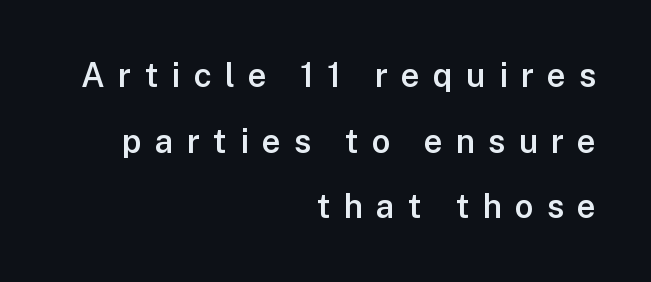
Q: Is the text bold? A: Semi-bold.
Q: Is the text italic (slanted)? A: No, it is upright.
Q: Is the typeface a serif or a sans-serif typeface? A: Sans-serif.
Q: Is the text underlined? A: No.
Q: How is the paragraph aligned? A: Right-aligned.
Q: Is the spacing between letters normal or unusually wide? A: Unusually wide.
Q: Is the spacing between lines tight, normal or loose? A: Loose.
Q: Width (condensed, normal, or wide)? A: Normal.
Q: Stroke contrast? A: Low.
Q: x-height? A: Medium.
Q: Monospaced? A: No.
